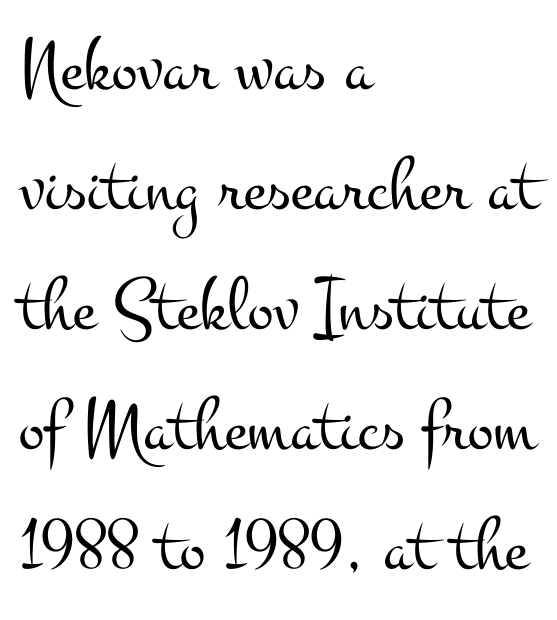
Q: Is the text bold? A: No.
Q: Is the text italic (slanted)? A: Yes.
Q: Is the text underlined? A: No.
Q: How is the paragraph aligned? A: Left-aligned.
Q: Is the spacing between letters normal or unusually wide? A: Normal.
Q: Is the spacing between lines tight, normal or loose? A: Normal.
Q: Width (condensed, normal, or wide)? A: Wide.
Q: Stroke contrast? A: Medium.
Q: x-height? A: Small.
Q: Monospaced? A: No.
